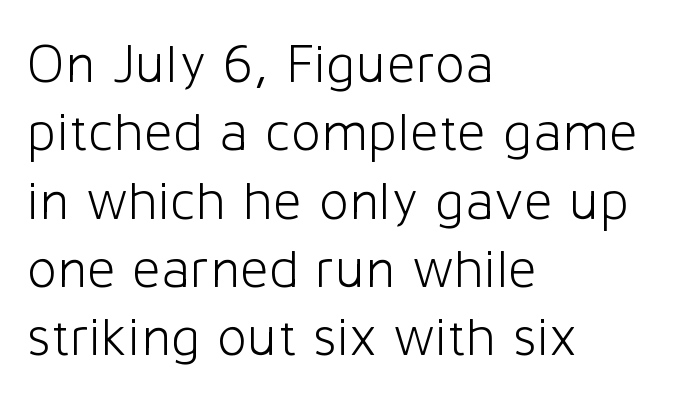
{"serif": "no", "italic": "no", "bold": "no", "weight": "light", "width": "normal", "stroke_contrast": "low", "x_height": "medium", "monospaced": "no", "underline": "no", "align": "left", "line_spacing_ratio": 1.22, "letter_spacing": "normal", "letter_spacing_em": 0.0, "glyph_px": 56}
